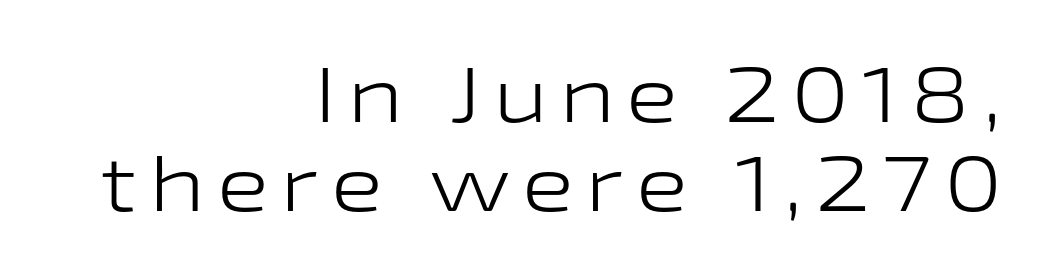
Note the varied advance widths — an 'i' is clearly narrower than an 'm'. Each new line begins almost immediately beneath the previous one. In terms of posture, this sample is upright. Type without underlining.
